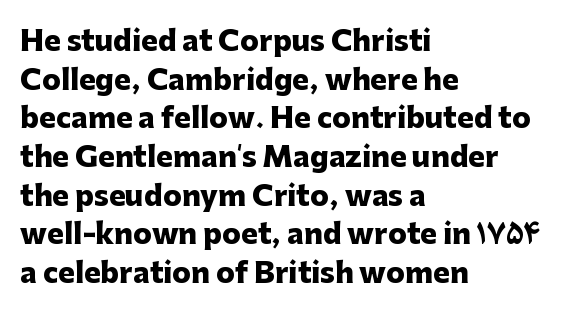
The image shows 28 px heavy sans-serif type, upright; set left-aligned, normal line spacing (1.38x), normal letter spacing, not underlined; low stroke contrast and a medium x-height.
